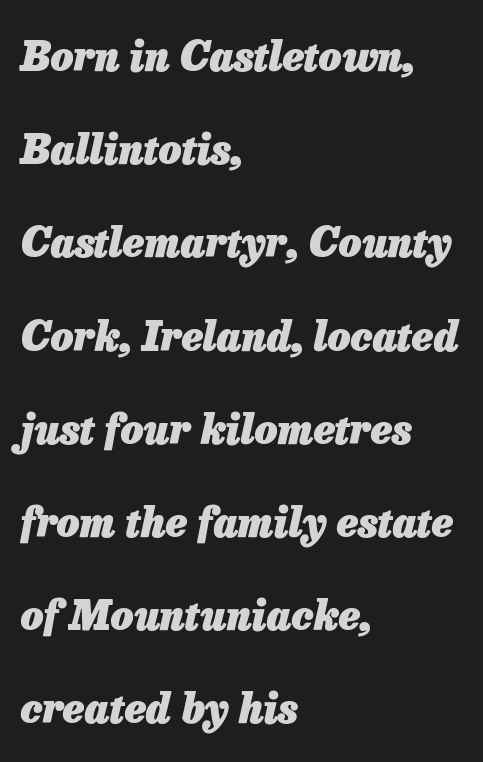
The image shows 40 px heavy type, italic (leaning right); set left-aligned, loose line spacing (2.33x), normal letter spacing, not underlined; low stroke contrast and a medium x-height.
